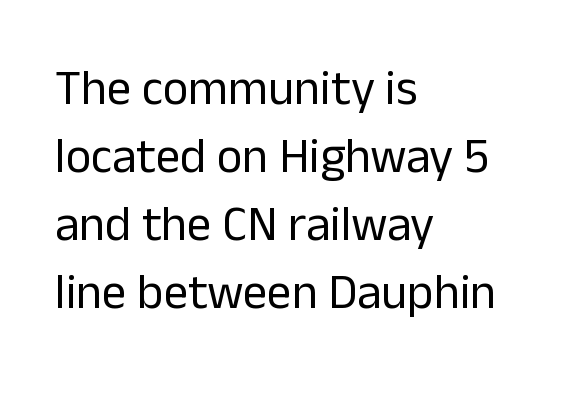
Line starts are locked; line ends wander. Words float on clear page, feet unadorned. Stroke thickness stays within the range of a standard reading face or lighter. Do the characters align in a grid? No, the font is proportional. The rendering uses a moderate line-height, typical for paragraphs.
